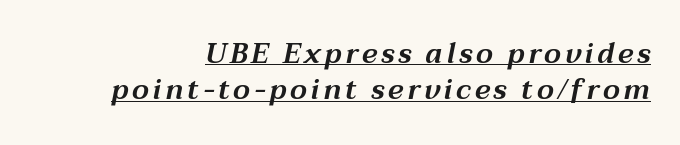
The axis of the letterforms is tilted away from vertical. Honestly, the row spacing looks completely unremarkable. A baseline rule has been typeset under these characters. You could not count columns in this text — the font is proportionally spaced.
